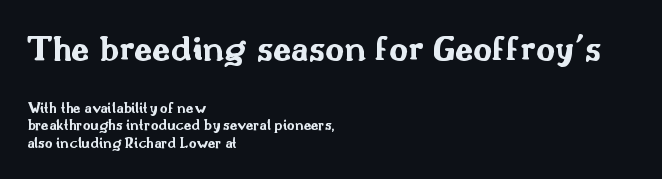
Think of a printed novel: that variable character pitch is what you see here. Notice how the stems are strictly vertical — no italics here. Vertically, the passage feels compressed, each row crowding the next. The block sitting higher on the canvas is the one with enlarged characters. You'd pick this weight for a headline — it's a proper bold. A sans-serif font was chosen for this passage.
